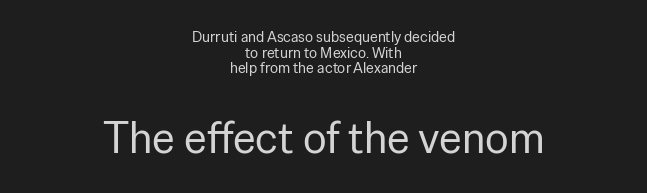
{"serif": "no", "italic": "no", "bold": "no", "weight": "regular", "width": "normal", "stroke_contrast": "low", "x_height": "medium", "monospaced": "no", "underline": "no", "align": "center", "line_spacing": "tight", "line_spacing_ratio": 1.05, "letter_spacing": "normal", "letter_spacing_em": 0.0, "larger_block": "second", "size_ratio": 2.93, "glyph_px": 44}
